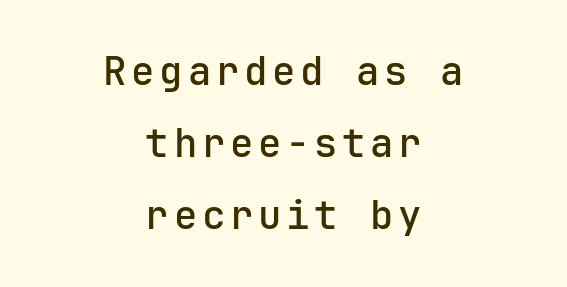
Q: Is the text italic (slanted)? A: No, it is upright.
Q: Is the typeface a serif or a sans-serif typeface? A: Sans-serif.
Q: Is the text underlined? A: No.
Q: How is the paragraph aligned? A: Centered.
Q: Width (condensed, normal, or wide)? A: Normal.
Q: Stroke contrast? A: Low.
Q: x-height? A: Medium.
Q: Monospaced? A: Yes.
